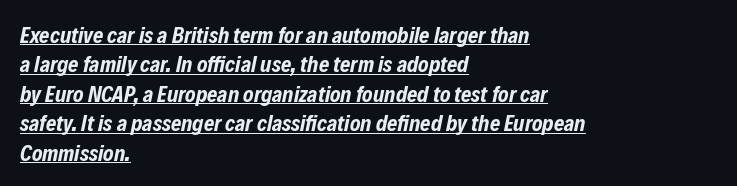
Q: Is the text bold? A: Yes.
Q: Is the text italic (slanted)? A: Yes, it leans right by about 12 degrees.
Q: Is the text underlined? A: Yes.
Q: How is the paragraph aligned? A: Left-aligned.
Q: Is the spacing between letters normal or unusually wide? A: Normal.
Q: Is the spacing between lines tight, normal or loose? A: Normal.
